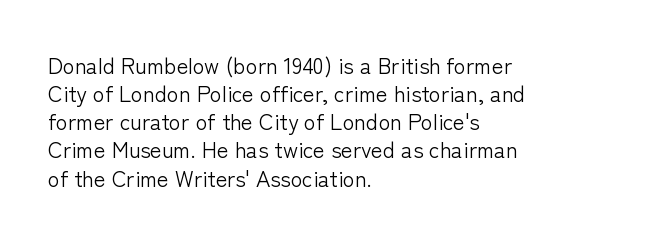
Normally led — the rows are evenly, conventionally spaced. Underlining? Definitely not there. The axis of the letterforms is exactly vertical. The passage is arranged the way most books set body copy — flush left. Default kerning and tracking; the words read as compact shapes.
